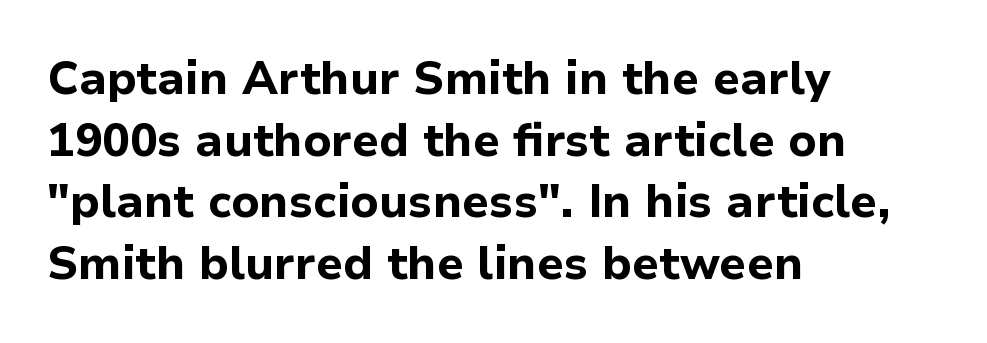
Quick note: underline off. This block has exactly the height ordinary leading produces. The font is running at its bold setting. Leftover space on each line is placed entirely after the last word. Proportional: the letters do not fall into vertical columns.
